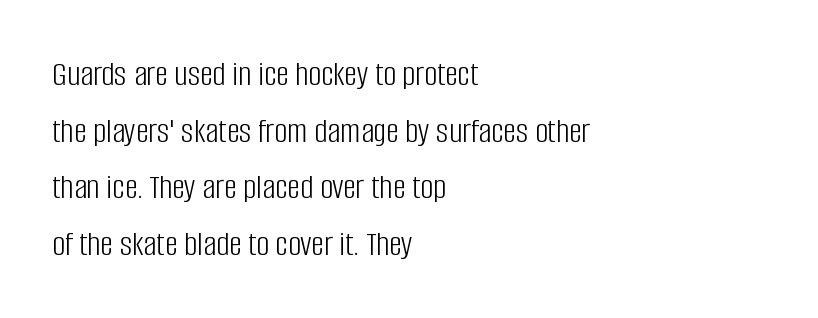
Q: Is the text bold? A: No.
Q: Is the text italic (slanted)? A: No, it is upright.
Q: Is the typeface a serif or a sans-serif typeface? A: Sans-serif.
Q: Is the text underlined? A: No.
Q: How is the paragraph aligned? A: Left-aligned.
Q: Is the spacing between letters normal or unusually wide? A: Normal.
Q: Is the spacing between lines tight, normal or loose? A: Normal.
Q: Width (condensed, normal, or wide)? A: Condensed.
Q: Stroke contrast? A: Low.
Q: x-height? A: Large.
Q: Monospaced? A: No.
